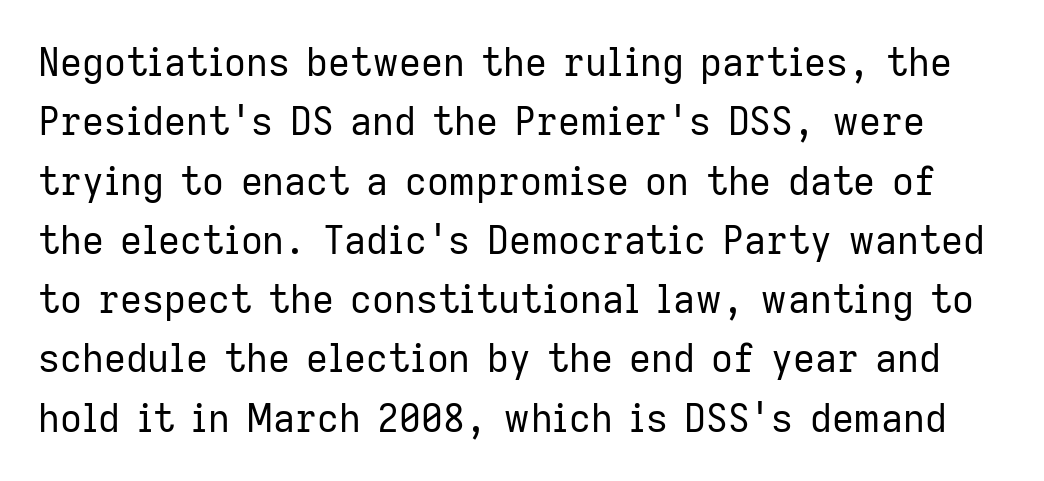
The image shows 38 px regular-weight sans-serif type, upright; set normal line spacing (1.56x), normal letter spacing, not underlined; low stroke contrast and a medium x-height.
